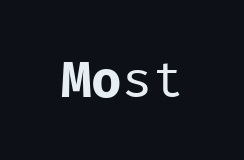
{"serif": "no", "italic": "no", "bold": "no", "weight": "regular", "width": "normal", "stroke_contrast": "low", "x_height": "medium", "monospaced": "yes", "underline": "no", "letter_spacing": "normal", "letter_spacing_em": 0.0, "glyph_px": 51}
